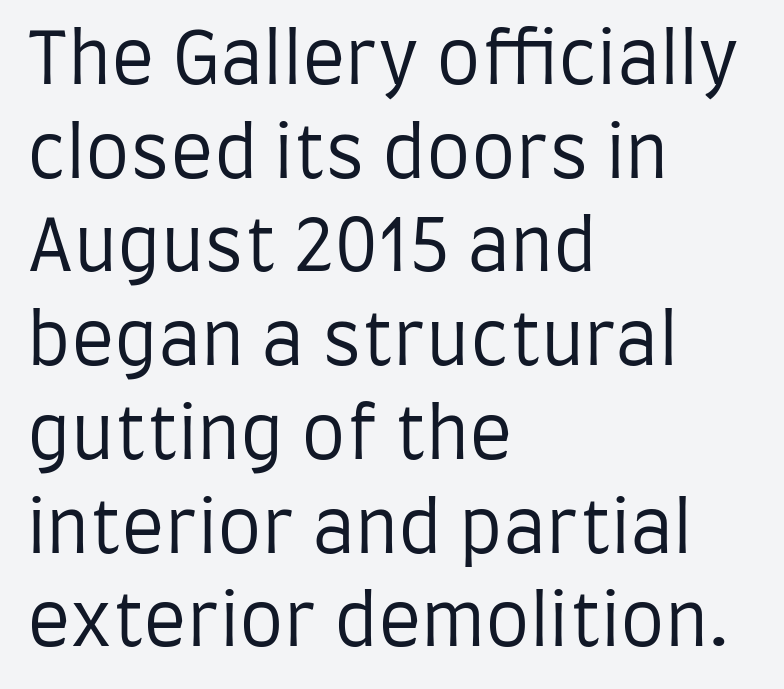
{"serif": "no", "italic": "no", "bold": "no", "weight": "regular", "width": "condensed", "stroke_contrast": "low", "x_height": "large", "monospaced": "no", "underline": "no", "align": "left", "line_spacing": "normal", "line_spacing_ratio": 1.32, "letter_spacing": "normal", "letter_spacing_em": 0.0, "glyph_px": 71}
